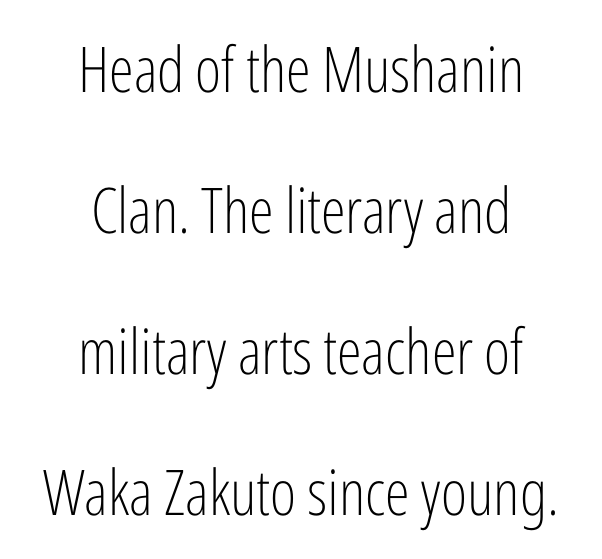
These lines are rendered in a variable-pitch font. The letters stand upright; this is a roman face. The passage shown is not bold in any degree. Note: no serifs on the glyphs. Each word holds together tightly as a unit, with standard inter-letter gaps.
